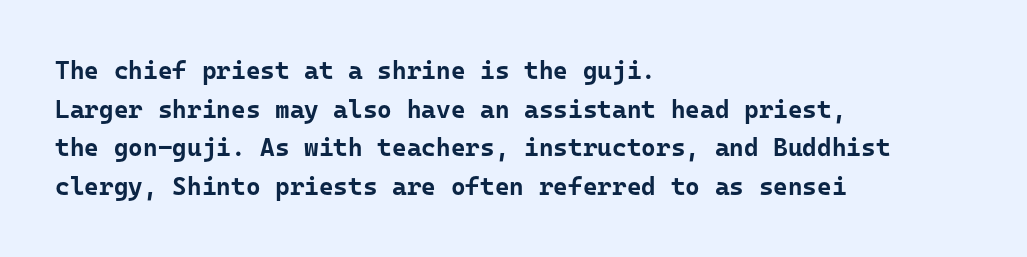
Q: Is the text bold? A: Yes.
Q: Is the text italic (slanted)? A: No, it is upright.
Q: Is the text underlined? A: No.
Q: How is the paragraph aligned? A: Left-aligned.
Q: Is the spacing between letters normal or unusually wide? A: Normal.
Q: Is the spacing between lines tight, normal or loose? A: Normal.
